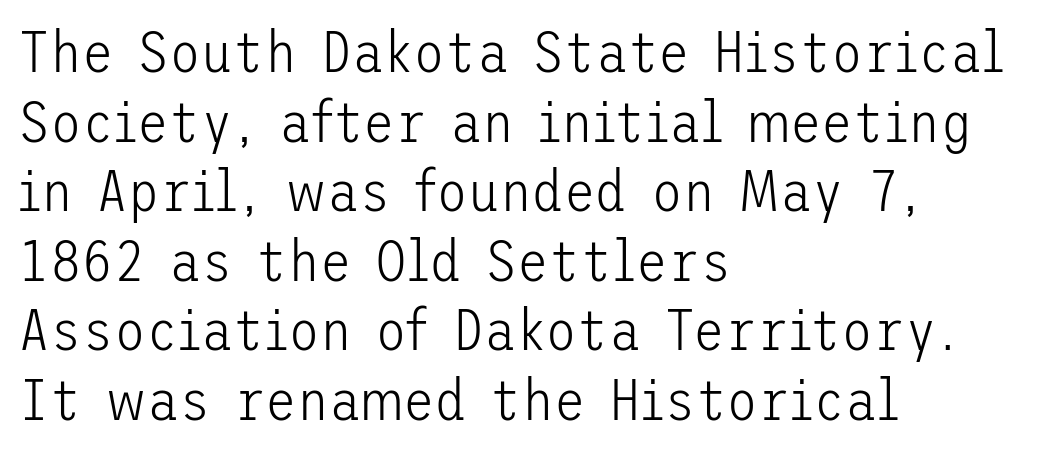
Q: Is the text bold? A: No.
Q: Is the text italic (slanted)? A: No, it is upright.
Q: Is the typeface a serif or a sans-serif typeface? A: Sans-serif.
Q: Is the text underlined? A: No.
Q: How is the paragraph aligned? A: Left-aligned.
Q: Is the spacing between letters normal or unusually wide? A: Normal.
Q: Width (condensed, normal, or wide)? A: Normal.
Q: Stroke contrast? A: Low.
Q: x-height? A: Medium.
